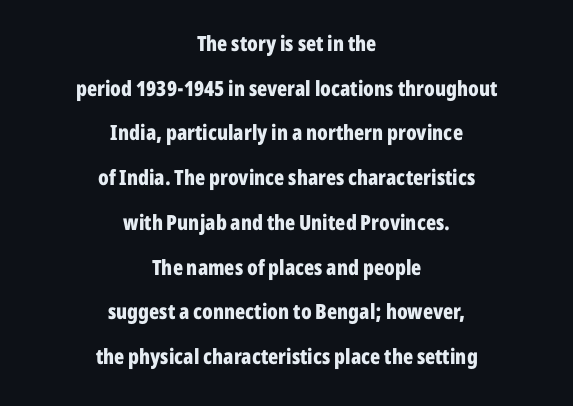
Q: Is the text bold? A: Yes.
Q: Is the text italic (slanted)? A: No, it is upright.
Q: Is the text underlined? A: No.
Q: How is the paragraph aligned? A: Centered.
Q: Is the spacing between letters normal or unusually wide? A: Normal.
Q: Is the spacing between lines tight, normal or loose? A: Loose.
